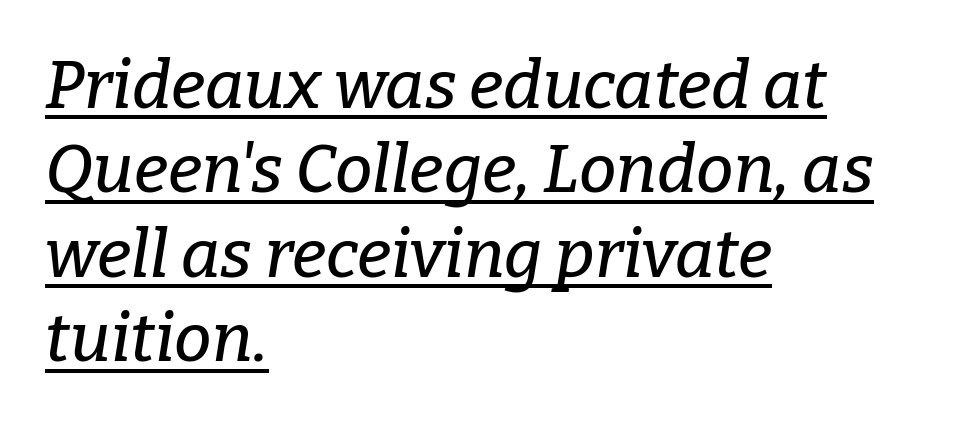
The image shows 67 px serif type, italic (leaning right); set left-aligned, normal line spacing (1.26x), normal letter spacing, underlined; low stroke contrast and a medium x-height.
